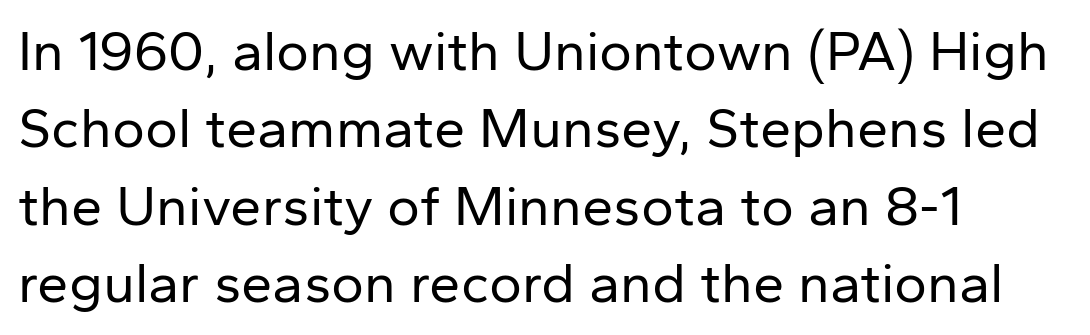
{"serif": "no", "italic": "no", "bold": "no", "weight": "regular", "width": "normal", "stroke_contrast": "low", "x_height": "medium", "monospaced": "no", "underline": "no", "align": "left", "line_spacing": "normal", "line_spacing_ratio": 1.38, "letter_spacing": "normal", "letter_spacing_em": 0.0, "glyph_px": 56}
